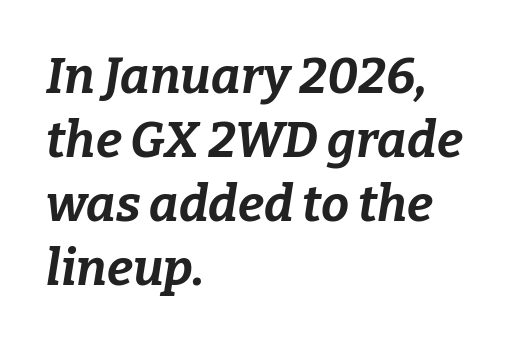
{"italic": "yes", "lean": "right", "slant_degrees": 9, "bold": "yes", "weight": "bold", "width": "normal", "stroke_contrast": "low", "x_height": "medium", "monospaced": "no", "underline": "no", "align": "left", "line_spacing": "normal", "line_spacing_ratio": 1.28, "letter_spacing": "normal", "letter_spacing_em": 0.0, "glyph_px": 50}
